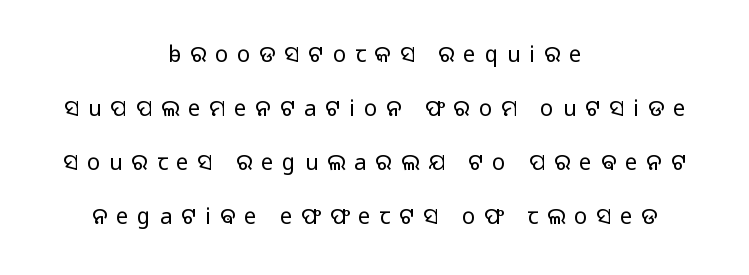
{"italic": "no", "bold": "no", "underline": "no", "align": "center", "line_spacing": "loose", "line_spacing_ratio": 2.46, "letter_spacing": "wide", "letter_spacing_em": 0.4, "glyph_px": 22}
